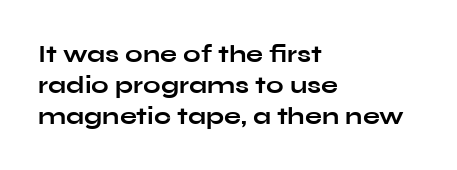
Caption: standard tracking, unaltered. Weight: bold. Line beginnings align vertically; line endings do not. The type sits square on the baseline with zero lean.
